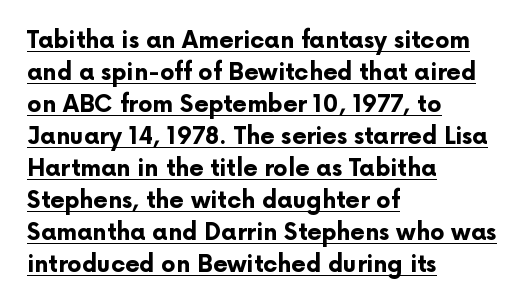
{"italic": "no", "bold": "yes", "underline": "yes", "align": "left", "line_spacing": "normal", "line_spacing_ratio": 1.39, "letter_spacing": "normal", "letter_spacing_em": 0.0, "glyph_px": 23}
